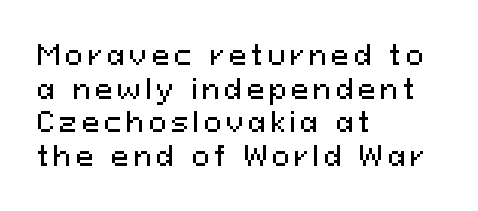
{"italic": "no", "underline": "no", "align": "left", "line_spacing": "normal", "line_spacing_ratio": 1.25, "glyph_px": 27}
